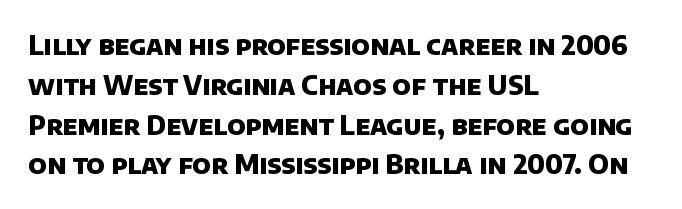
{"bold": "yes", "underline": "no", "align": "left", "line_spacing": "normal", "line_spacing_ratio": 1.53, "letter_spacing": "normal", "letter_spacing_em": 0.0, "glyph_px": 26}
